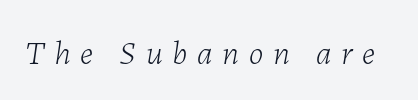
On a weight scale, this lands at 450 or below. The string is rendered with underlining switched off. Proportional: the letters do not fall into vertical columns. This sample uses expanded letter spacing, leaving extra air between glyphs. The face used here has a pronounced slope to its letters.
